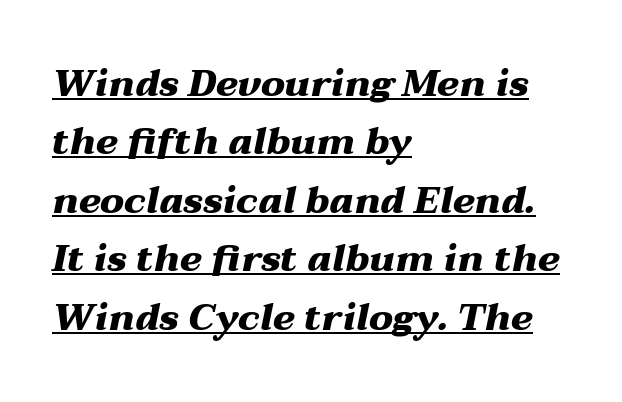
Q: Is the text bold? A: Yes.
Q: Is the text italic (slanted)? A: Yes, it leans right by about 12 degrees.
Q: Is the text underlined? A: Yes.
Q: How is the paragraph aligned? A: Left-aligned.
Q: Is the spacing between letters normal or unusually wide? A: Normal.
Q: Is the spacing between lines tight, normal or loose? A: Normal.
Q: Width (condensed, normal, or wide)? A: Wide.
Q: Stroke contrast? A: Medium.
Q: x-height? A: Medium.
Q: Monospaced? A: No.
